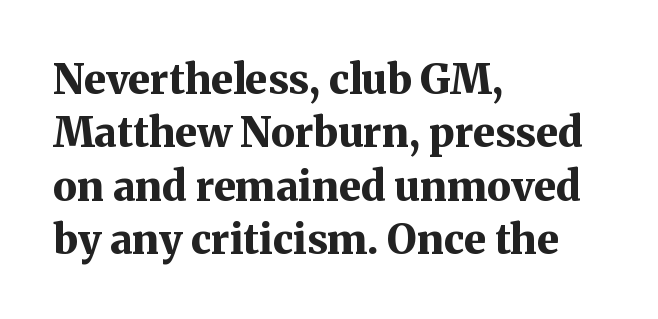
The baseline area is clear. The characters display serif detailing at their extremities. A normal amount of white space separates one row of letters from the next. Here the designer chose a conventional face with non-uniform glyph widths.
